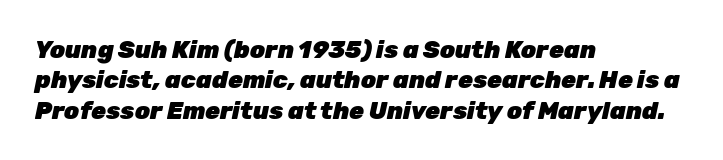
Q: Is the text bold? A: Yes.
Q: Is the text italic (slanted)? A: Yes, it leans right by about 12 degrees.
Q: Is the text underlined? A: No.
Q: How is the paragraph aligned? A: Left-aligned.
Q: Is the spacing between letters normal or unusually wide? A: Normal.
Q: Is the spacing between lines tight, normal or loose? A: Normal.
